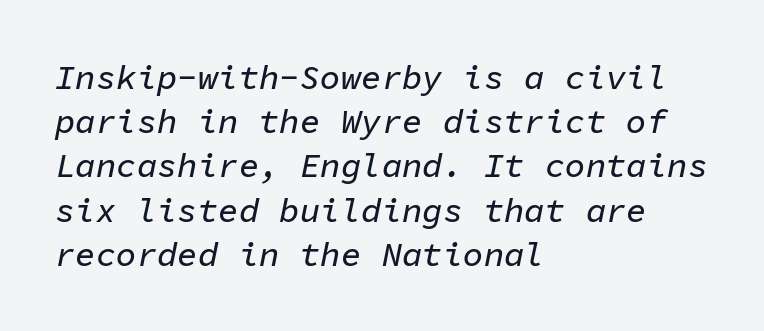
The image shows 34 px text type, italic (leaning right), monospaced; set left-aligned, normal line spacing (1.3x), normal letter spacing, not underlined; low stroke contrast and a medium x-height.
